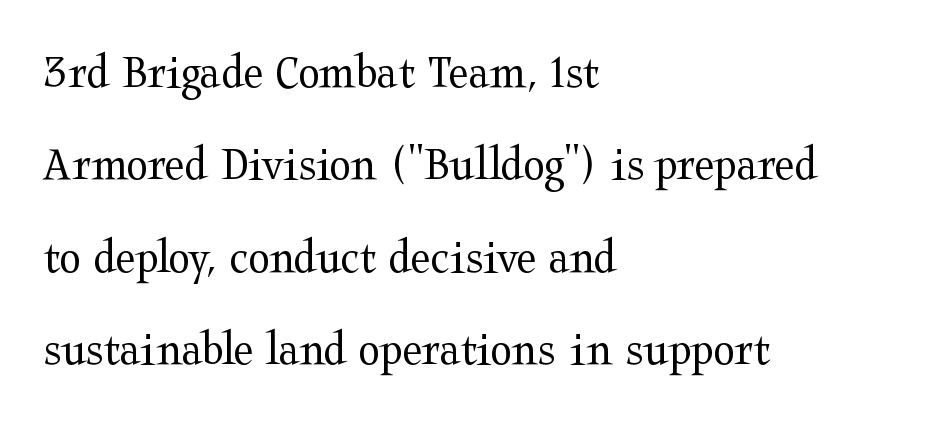
{"serif": "yes", "italic": "no", "bold": "no", "weight": "regular", "width": "wide", "stroke_contrast": "medium", "x_height": "medium", "monospaced": "no", "underline": "no", "align": "left", "line_spacing_ratio": 1.85, "letter_spacing": "normal", "letter_spacing_em": 0.0, "glyph_px": 50}
